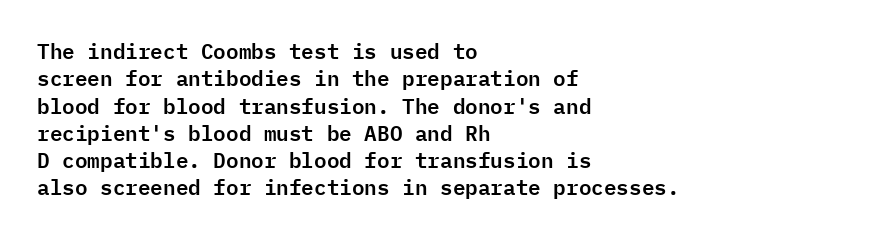
{"italic": "no", "underline": "no", "align": "left", "line_spacing": "normal", "line_spacing_ratio": 1.3, "letter_spacing": "normal", "letter_spacing_em": 0.0, "glyph_px": 21}
